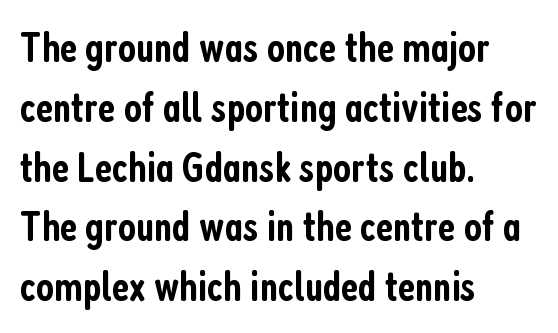
Q: Is the text bold? A: Semi-bold.
Q: Is the text italic (slanted)? A: No, it is upright.
Q: Is the typeface a serif or a sans-serif typeface? A: Sans-serif.
Q: Is the text underlined? A: No.
Q: How is the paragraph aligned? A: Left-aligned.
Q: Is the spacing between letters normal or unusually wide? A: Normal.
Q: Is the spacing between lines tight, normal or loose? A: Normal.
Q: Width (condensed, normal, or wide)? A: Condensed.
Q: Stroke contrast? A: Low.
Q: x-height? A: Medium.
Q: Monospaced? A: No.
